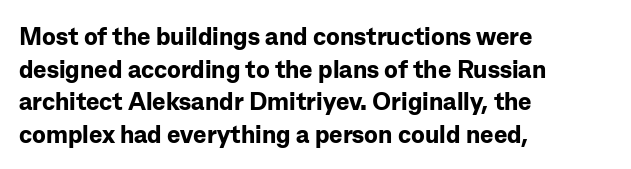
Q: Is the text bold? A: Yes.
Q: Is the text italic (slanted)? A: No, it is upright.
Q: Is the text underlined? A: No.
Q: How is the paragraph aligned? A: Left-aligned.
Q: Is the spacing between letters normal or unusually wide? A: Normal.
Q: Is the spacing between lines tight, normal or loose? A: Normal.
